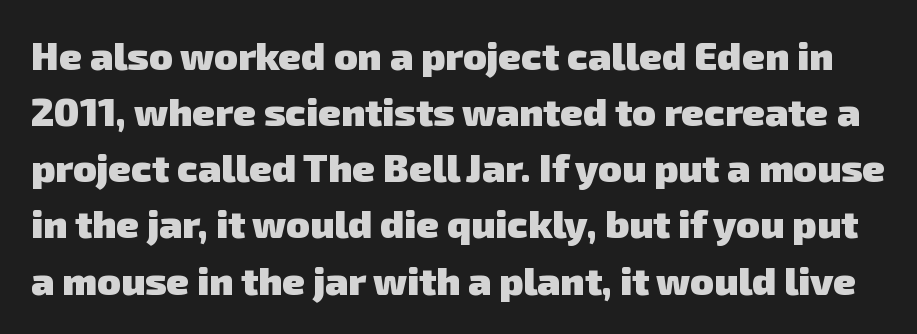
Q: Is the text bold? A: Yes.
Q: Is the typeface a serif or a sans-serif typeface? A: Sans-serif.
Q: Is the text underlined? A: No.
Q: Is the spacing between letters normal or unusually wide? A: Normal.
Q: Is the spacing between lines tight, normal or loose? A: Normal.
Q: Width (condensed, normal, or wide)? A: Normal.
Q: Stroke contrast? A: Low.
Q: x-height? A: Medium.
Q: Monospaced? A: No.
